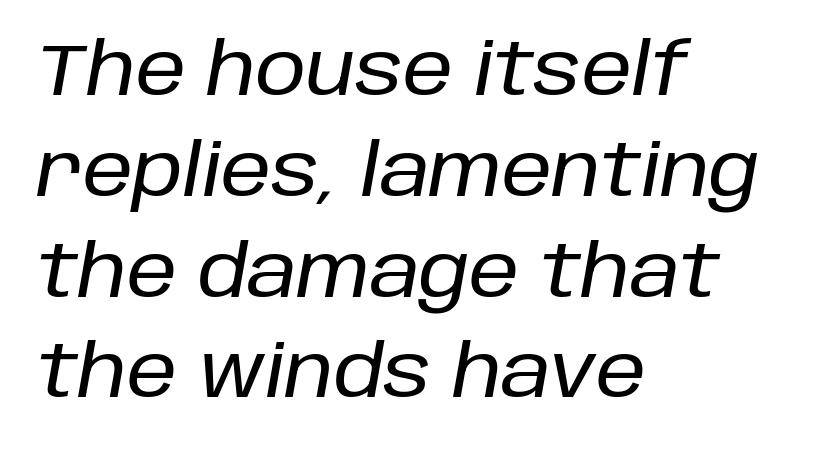
A classic flush-left, rag-right setting is used for this passage. Tracking here is standard; glyphs follow each other at the usual distance. The words here are not underlined. Regarding leading, the lines here are spaced in the standard way. The specimen reads as italic at a glance.
